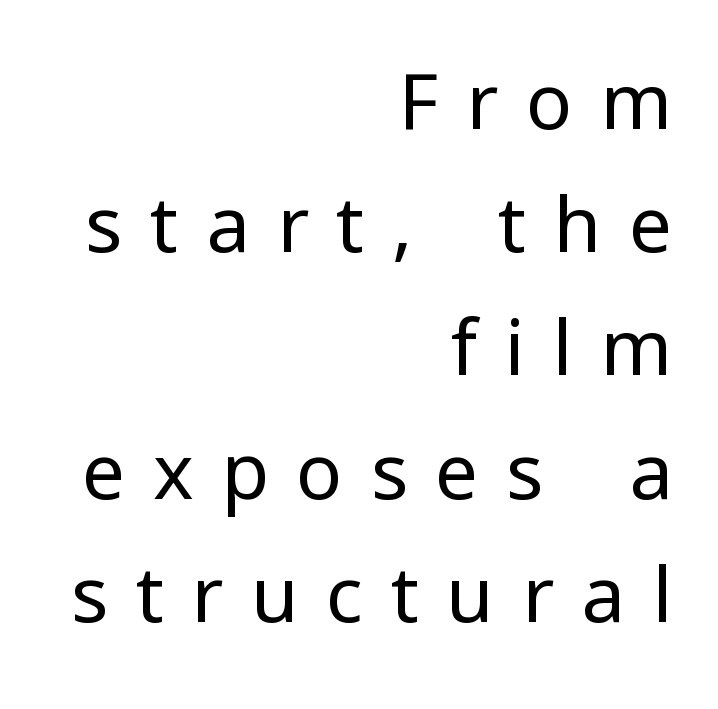
The image shows 77 px regular-weight sans-serif type, upright; set right-aligned, normal line spacing (1.6x), unusually wide letter spacing (+0.36 em), not underlined; low stroke contrast and a medium x-height.
